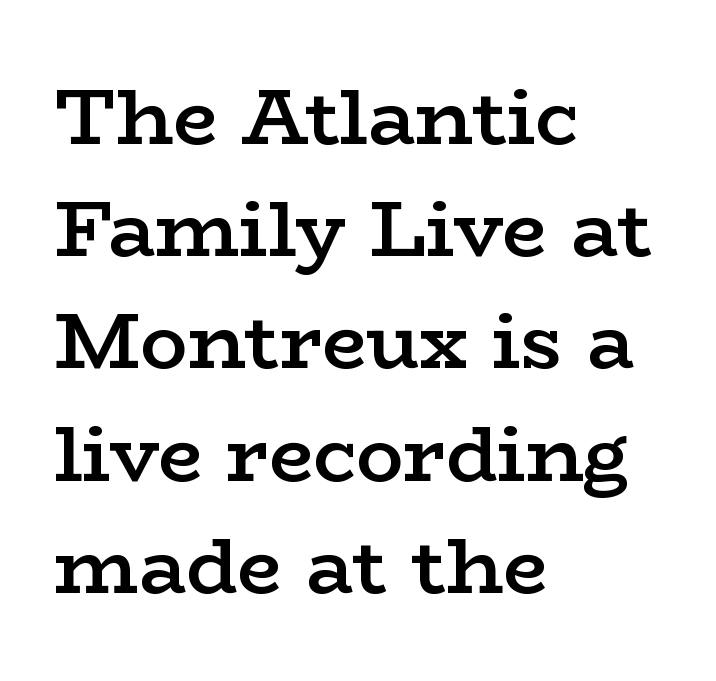
The image shows 79 px semibold, wide serif type, upright; set left-aligned, normal line spacing (1.42x), normal letter spacing, not underlined; low stroke contrast and a medium x-height.
